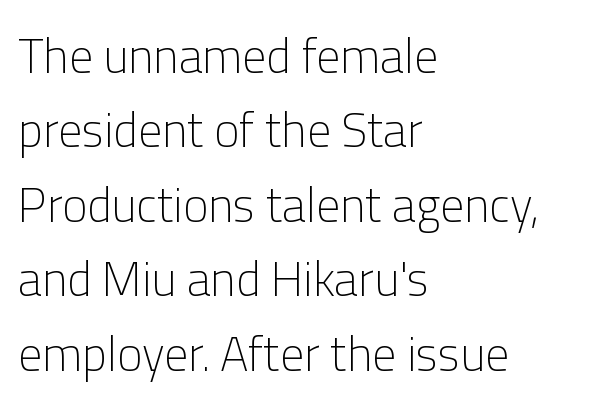
{"serif": "no", "italic": "no", "bold": "no", "weight": "light", "width": "normal", "stroke_contrast": "low", "x_height": "medium", "monospaced": "no", "underline": "no", "align": "left", "line_spacing": "normal", "line_spacing_ratio": 1.55, "letter_spacing": "normal", "letter_spacing_em": 0.0, "glyph_px": 48}
